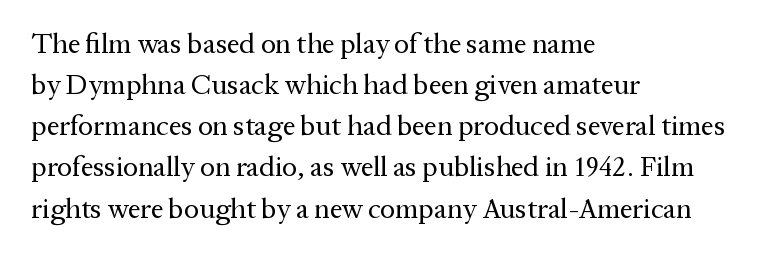
The words here are not underlined. This sample has the flowing, uneven cadence of proportional lettering. This is the regular roman posture of the typeface. Each line starts at the same left margin while the right side varies. Successive baselines arrive at the customary interval.
